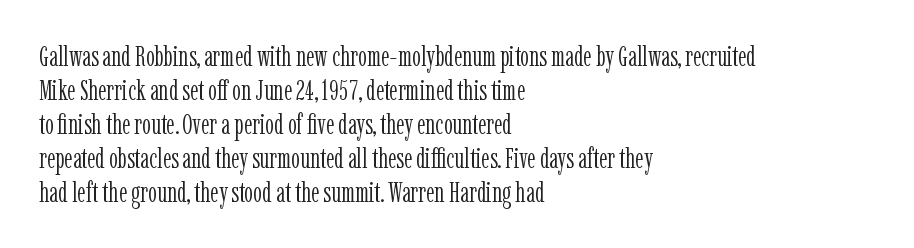
{"serif": "yes", "italic": "no", "bold": "no", "weight": "light", "width": "condensed", "stroke_contrast": "low", "x_height": "medium", "monospaced": "no", "underline": "no", "align": "left", "line_spacing_ratio": 1.21, "letter_spacing": "normal", "letter_spacing_em": 0.0, "glyph_px": 28}
